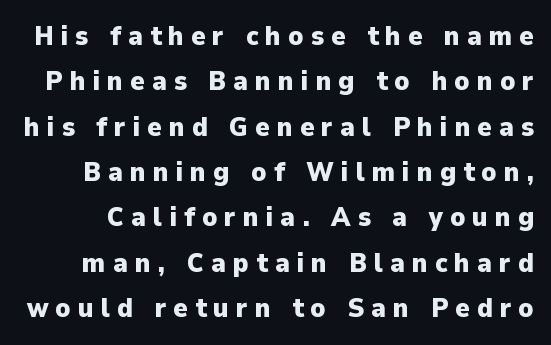
Q: Is the text bold? A: Yes.
Q: Is the text italic (slanted)? A: No, it is upright.
Q: Is the text underlined? A: No.
Q: Is the spacing between letters normal or unusually wide? A: Unusually wide.
Q: Is the spacing between lines tight, normal or loose? A: Normal.
